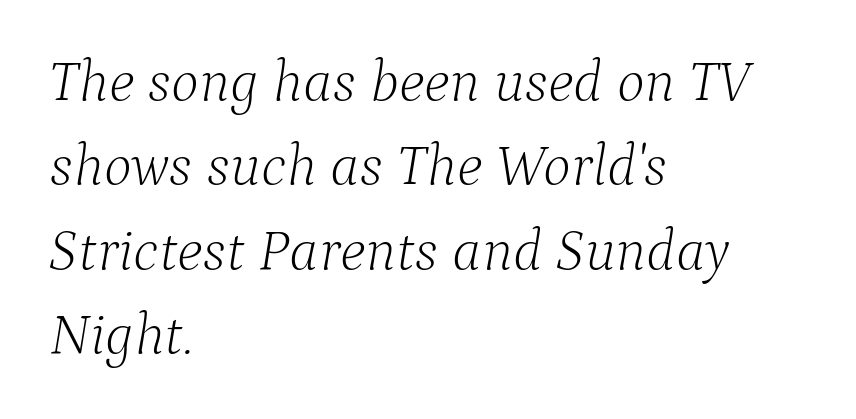
The image shows 59 px light serif type, italic (leaning right); set left-aligned, normal line spacing (1.43x), normal letter spacing, not underlined; low stroke contrast and a medium x-height.
